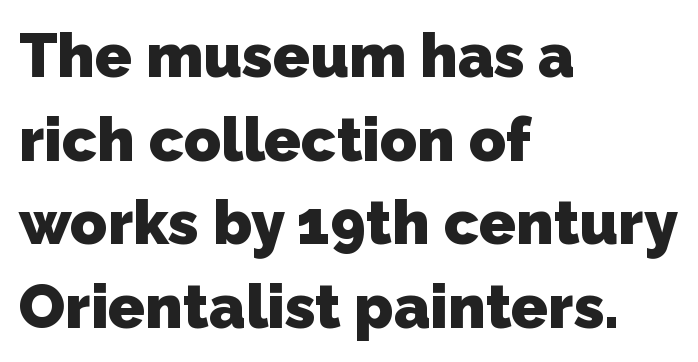
The image shows 61 px heavy sans-serif type; set left-aligned, normal line spacing (1.37x), normal letter spacing, not underlined; low stroke contrast and a medium x-height.
